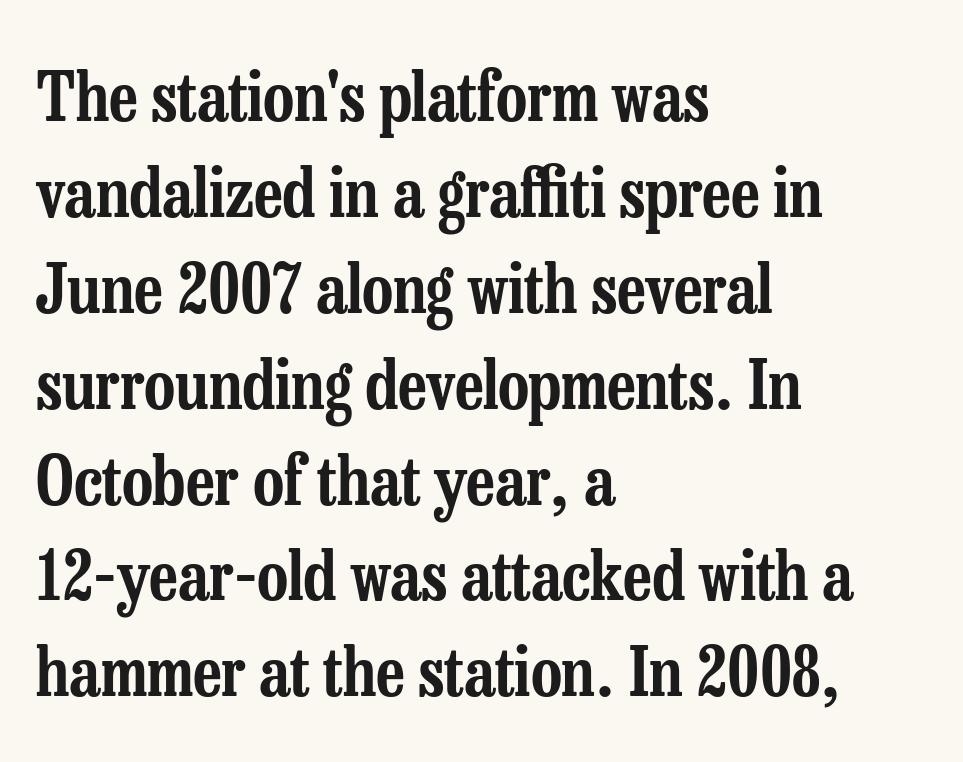
The image shows 68 px condensed serif type, upright; set left-aligned, normal line spacing (1.41x), normal letter spacing, not underlined; low stroke contrast and a medium x-height.
